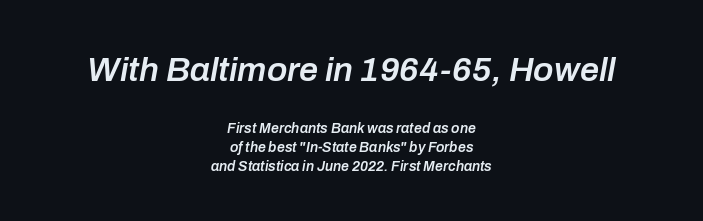
You can tell it's italic because the verticals aren't actually vertical. Descender tails drop into unmarked territory. Rows of type keep a routine distance in the vertical direction. The more generous point size was reserved for the upper chunk.
